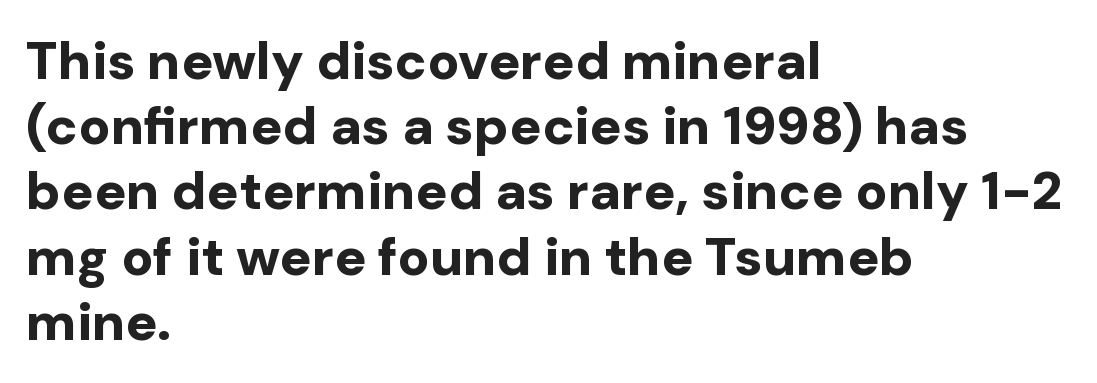
{"serif": "no", "italic": "no", "bold": "yes", "weight": "bold", "width": "normal", "stroke_contrast": "low", "x_height": "medium", "monospaced": "no", "underline": "no", "align": "left", "line_spacing_ratio": 1.23, "letter_spacing": "normal", "letter_spacing_em": 0.0, "glyph_px": 53}
